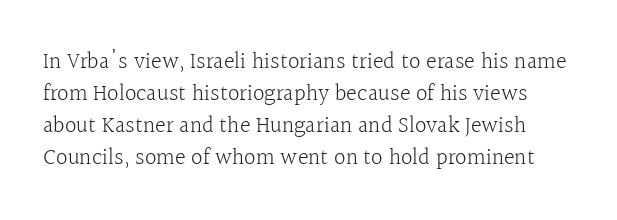
{"italic": "no", "bold": "no", "underline": "no", "line_spacing": "normal", "line_spacing_ratio": 1.39, "letter_spacing": "normal", "letter_spacing_em": 0.0, "glyph_px": 23}
